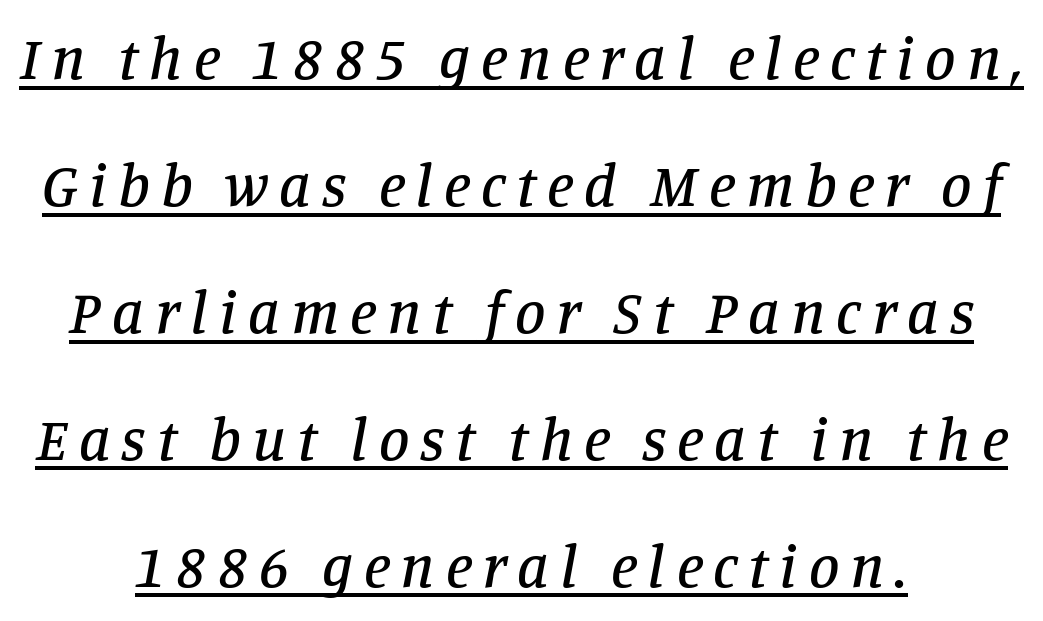
If you folded the block vertically in half, each line would mirror itself in length. A typesetter would mark this as italic. This rendering employs a face with finishing strokes, i.e., a serif. The words here are underlined. Honestly, the rows look like they've been pulled way apart.
